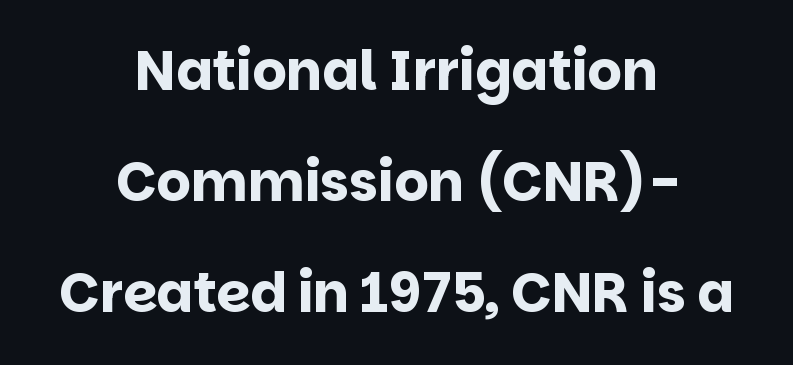
The image shows 54 px bold sans-serif type, upright; set centered, loose line spacing (2.06x), normal letter spacing, not underlined; low stroke contrast and a large x-height.
